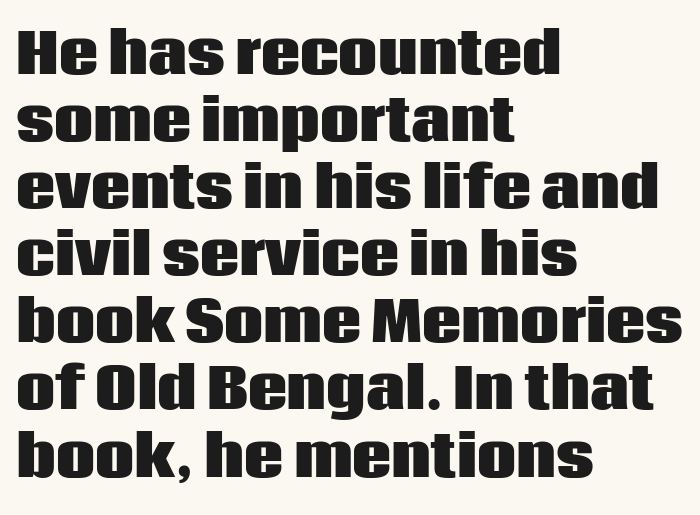
To sum up the face: it is a sans, with no serifs. This is roman type, the default non-slanted kind. Does extra space separate the letters? No, they use regular spacing. This sample has the flowing, uneven cadence of proportional lettering.
